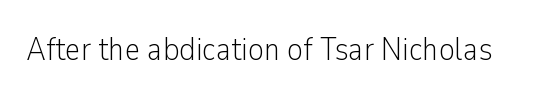
The image shows 33 px light, condensed sans-serif type, upright; set normal letter spacing, not underlined; low stroke contrast and a medium x-height.
